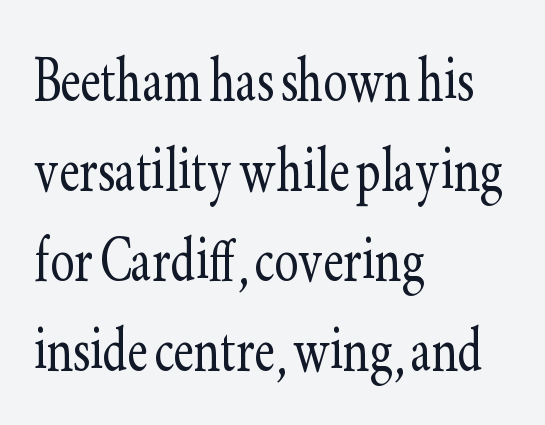
Character widths vary here, with narrow letters taking less room than wide ones. The strokes carry an ordinary text weight at most. Tracking here is standard; glyphs follow each other at the usual distance. The text was rendered using a seriffed face with decorative stroke endings.
